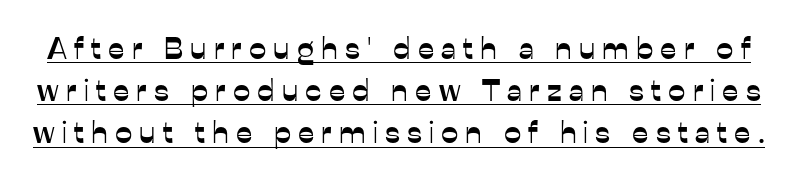
Q: Is the text italic (slanted)? A: No, it is upright.
Q: Is the typeface a serif or a sans-serif typeface? A: Sans-serif.
Q: Is the text underlined? A: Yes.
Q: Is the spacing between letters normal or unusually wide? A: Unusually wide.
Q: Is the spacing between lines tight, normal or loose? A: Normal.
Q: Width (condensed, normal, or wide)? A: Normal.
Q: Stroke contrast? A: Low.
Q: x-height? A: Medium.
Q: Monospaced? A: No.
